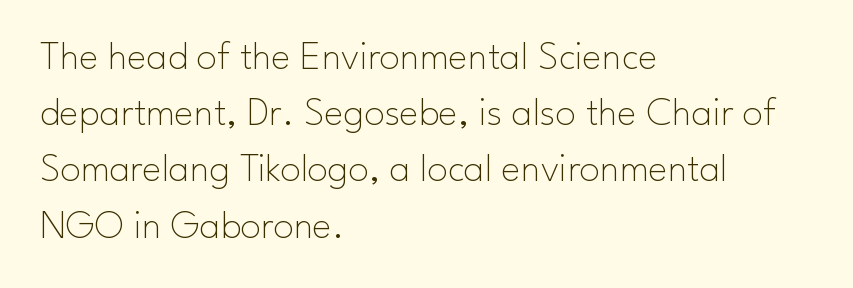
The line texture is even and compact thanks to regular tracking. What kind of face is this? One without serifs — a sans. The lettering holds an erect, upright posture throughout. Bold? No — there's no thickening of the strokes. Any mark beneath the type? The region is blank. Typeset ragged right — the left edge is the straight one.
